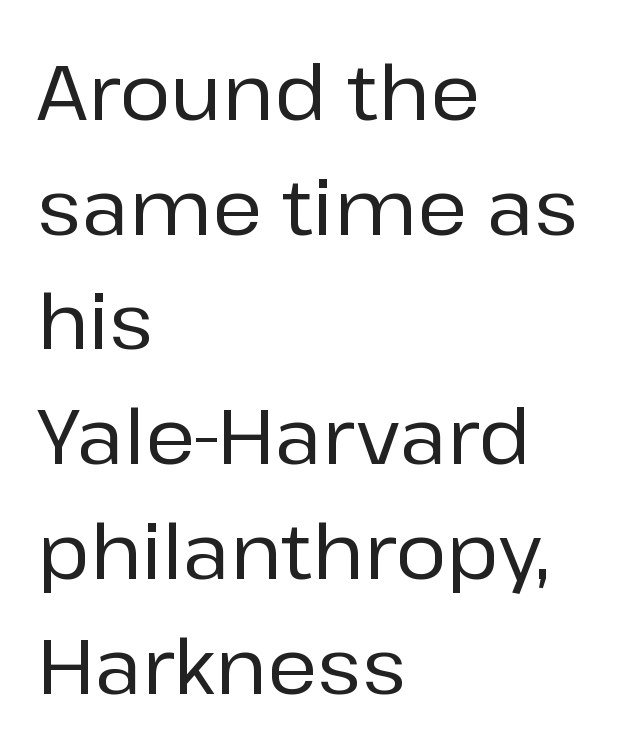
The image shows 77 px sans-serif type, upright; set left-aligned, normal line spacing (1.49x), normal letter spacing, not underlined; low stroke contrast and a medium x-height.
